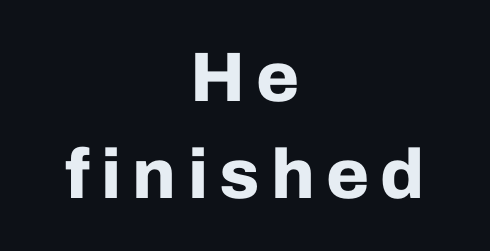
{"serif": "no", "italic": "no", "bold": "yes", "weight": "bold", "width": "normal", "stroke_contrast": "low", "x_height": "medium", "monospaced": "no", "underline": "no", "align": "center", "line_spacing": "normal", "line_spacing_ratio": 1.39, "glyph_px": 70}
